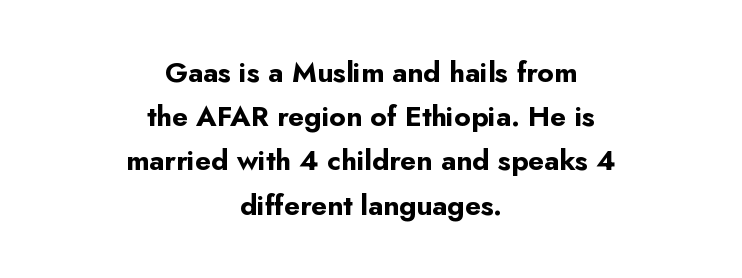
{"serif": "no", "italic": "no", "bold": "yes", "weight": "bold", "width": "normal", "stroke_contrast": "low", "x_height": "small", "monospaced": "no", "underline": "no", "align": "center", "line_spacing": "normal", "line_spacing_ratio": 1.58, "letter_spacing": "normal", "letter_spacing_em": 0.0, "glyph_px": 28}
